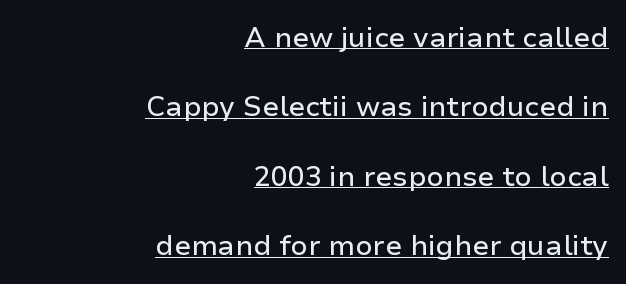
{"serif": "no", "italic": "no", "width": "normal", "stroke_contrast": "low", "x_height": "medium", "monospaced": "no", "underline": "yes", "align": "right", "line_spacing": "loose", "line_spacing_ratio": 2.48, "letter_spacing": "normal", "letter_spacing_em": 0.0, "glyph_px": 28}
